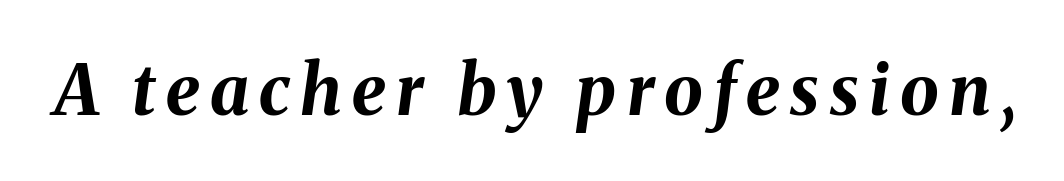
The image shows 69 px bold type, italic (leaning right); set not underlined; medium stroke contrast and a medium x-height.
